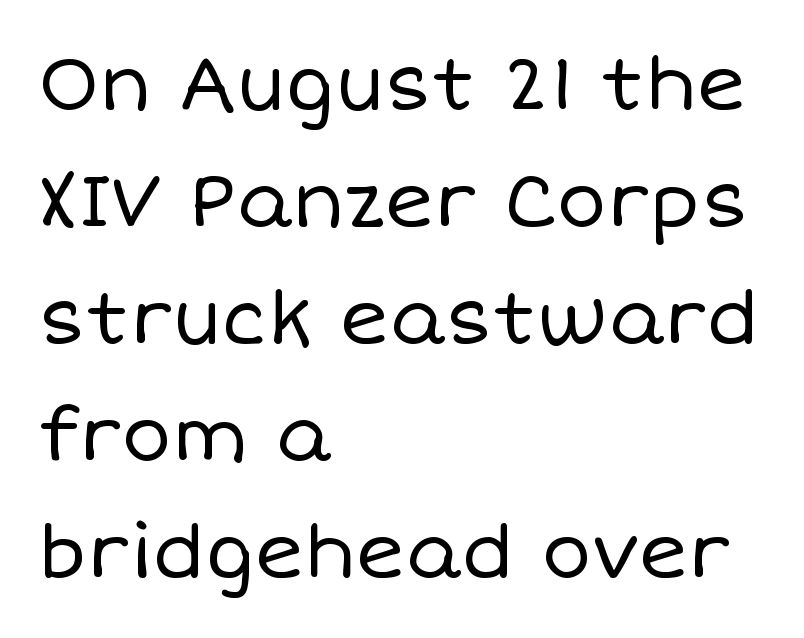
What stands out about the letter spacing? Nothing — it is the standard amount. These lines were composed using upright roman letters. Stroke mass is kept to a normal reading level or below. The space beneath each line is pristine and unruled.
